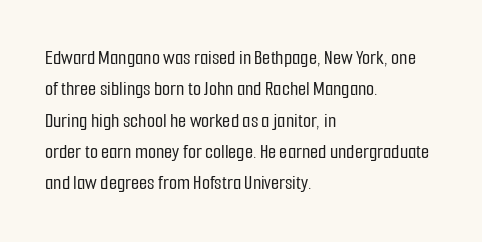
The image shows 21 px text type, upright; set left-aligned, normal line spacing (1.49x), normal letter spacing, not underlined.
